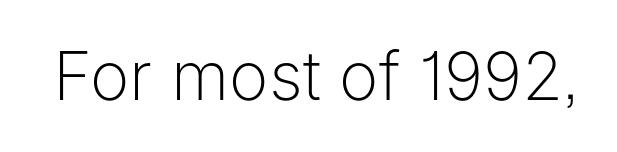
Q: Is the text bold? A: No.
Q: Is the text italic (slanted)? A: No, it is upright.
Q: Is the typeface a serif or a sans-serif typeface? A: Sans-serif.
Q: Is the text underlined? A: No.
Q: Is the spacing between letters normal or unusually wide? A: Normal.
Q: Width (condensed, normal, or wide)? A: Normal.
Q: Stroke contrast? A: Low.
Q: x-height? A: Medium.
Q: Monospaced? A: No.
